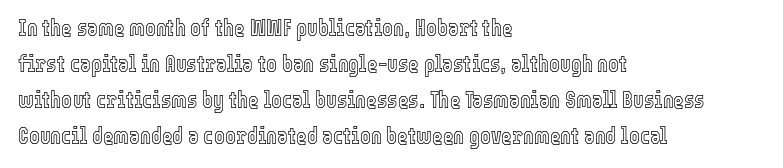
{"italic": "no", "underline": "no", "align": "left", "line_spacing": "normal", "line_spacing_ratio": 1.57, "letter_spacing": "normal", "letter_spacing_em": 0.0, "glyph_px": 23}
